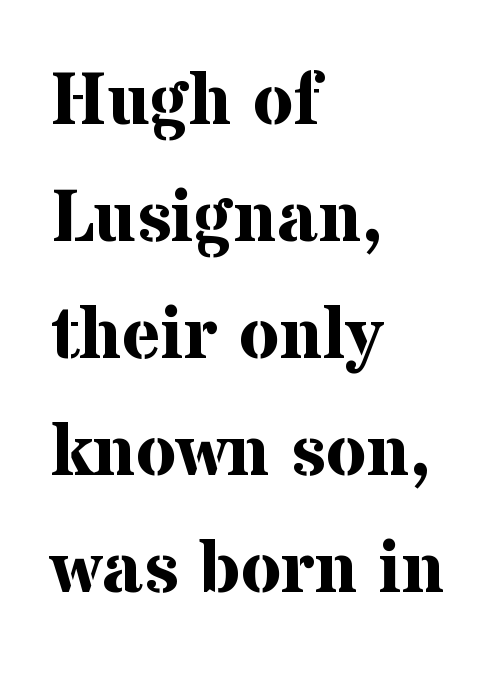
{"serif": "yes", "italic": "no", "bold": "yes", "weight": "bold", "width": "normal", "stroke_contrast": "medium", "x_height": "medium", "monospaced": "no", "underline": "no", "align": "left", "line_spacing": "normal", "line_spacing_ratio": 1.58, "letter_spacing": "normal", "letter_spacing_em": 0.0, "glyph_px": 74}
